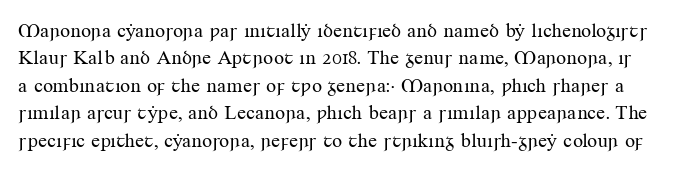
The image shows 20 px text type, upright; set normal line spacing (1.37x), normal letter spacing, not underlined.
